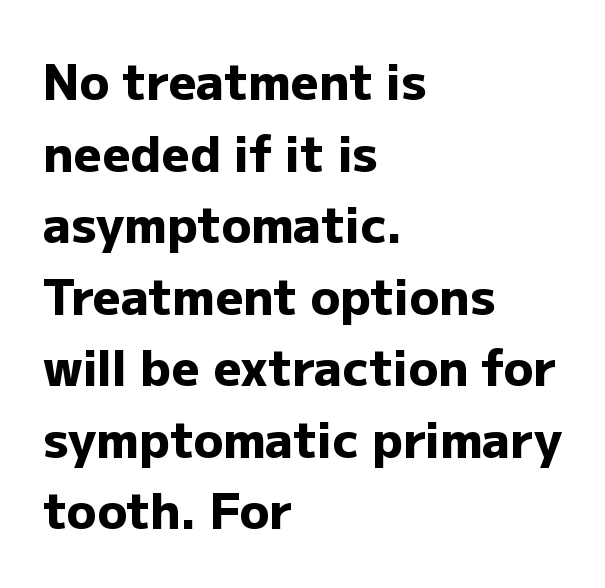
{"serif": "no", "italic": "no", "bold": "yes", "weight": "heavy", "width": "normal", "stroke_contrast": "low", "x_height": "medium", "monospaced": "no", "underline": "no", "align": "left", "line_spacing": "normal", "line_spacing_ratio": 1.46, "letter_spacing": "normal", "letter_spacing_em": 0.0, "glyph_px": 49}
